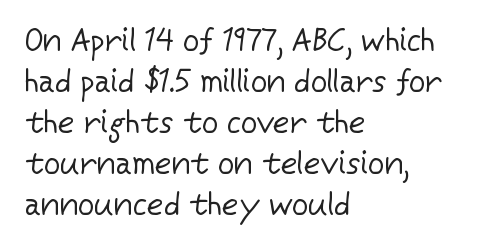
{"serif": "no", "italic": "no", "bold": "no", "weight": "regular", "width": "normal", "stroke_contrast": "low", "x_height": "medium", "monospaced": "no", "underline": "no", "align": "left", "line_spacing": "normal", "line_spacing_ratio": 1.28, "letter_spacing": "normal", "letter_spacing_em": 0.0, "glyph_px": 32}
